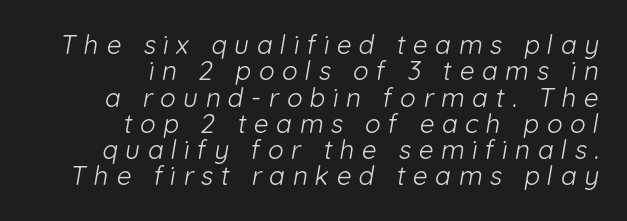
{"bold": "no", "underline": "no", "align": "right", "line_spacing": "tight", "line_spacing_ratio": 1.01, "letter_spacing": "wide", "letter_spacing_em": 0.29, "glyph_px": 26}
